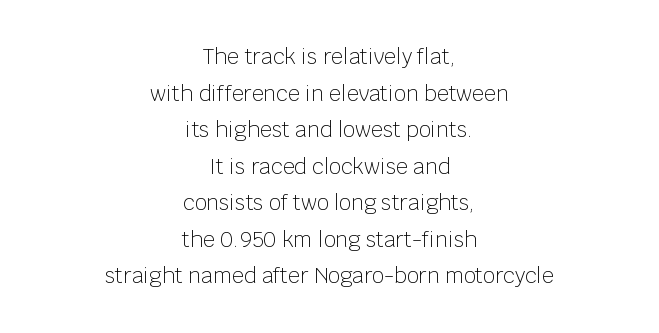
The foot of each line stays bare and open. Spacing between characters is what you'd get straight out of the box. This rendering uses center alignment, leaving both contours irregular but symmetric. The letters look calm and open, with moderate or lighter stems. Vertical strokes here are truly vertical.
